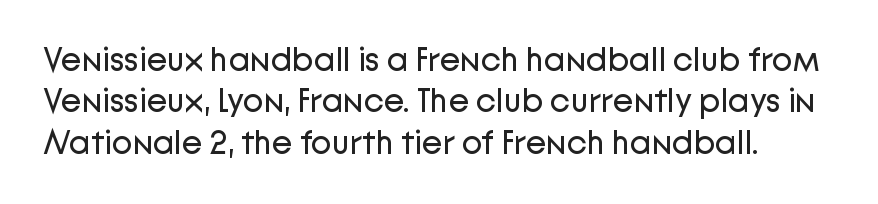
The image shows 34 px regular-weight sans-serif type, upright; set line spacing 1.22x, normal letter spacing, not underlined; low stroke contrast and a medium x-height.
